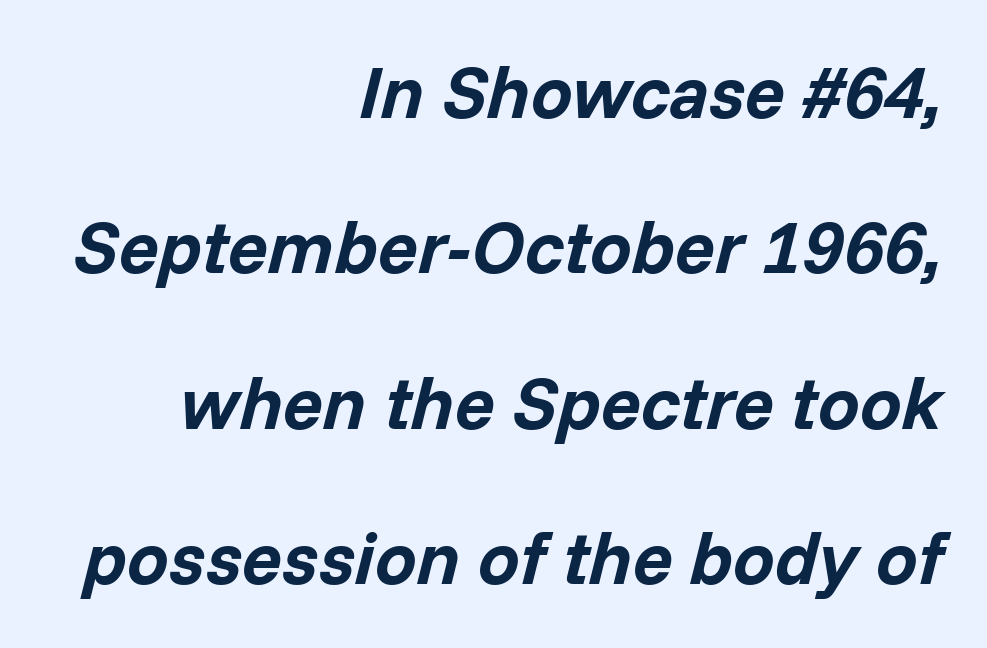
{"italic": "yes", "lean": "right", "slant_degrees": 14, "bold": "yes", "weight": "bold", "width": "normal", "stroke_contrast": "low", "x_height": "medium", "monospaced": "no", "underline": "no", "align": "right", "line_spacing": "loose", "line_spacing_ratio": 2.1, "letter_spacing": "normal", "letter_spacing_em": 0.0, "glyph_px": 74}
